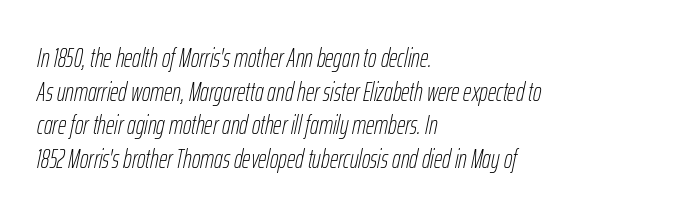
This sample uses an oblique cut, with every glyph tilted off the vertical. Inter-character spacing is left at the font's built-in metrics. Descender tails drop into unmarked territory. Is there much room between lines? A standard amount, neither cramped nor airy.
